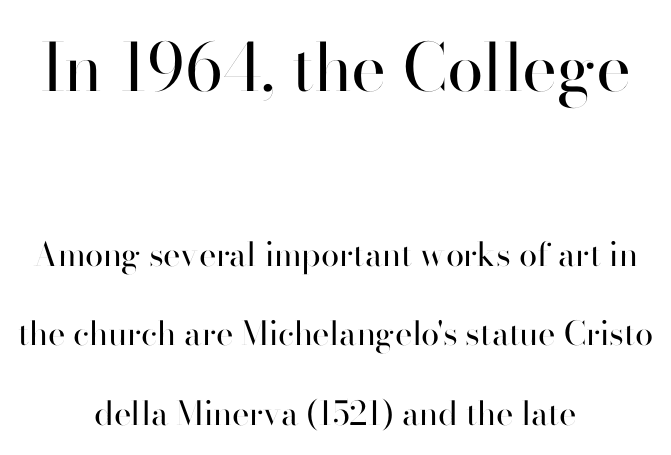
Compared with a typical body face, this is equally light or lighter still. Which of the two is more prominent by size? The first, at the top. Caption: standard tracking, unaltered. Rows of type keep a wide berth in the vertical direction. Both edges are ragged and mirror each other, which tells us the setting is centered.
